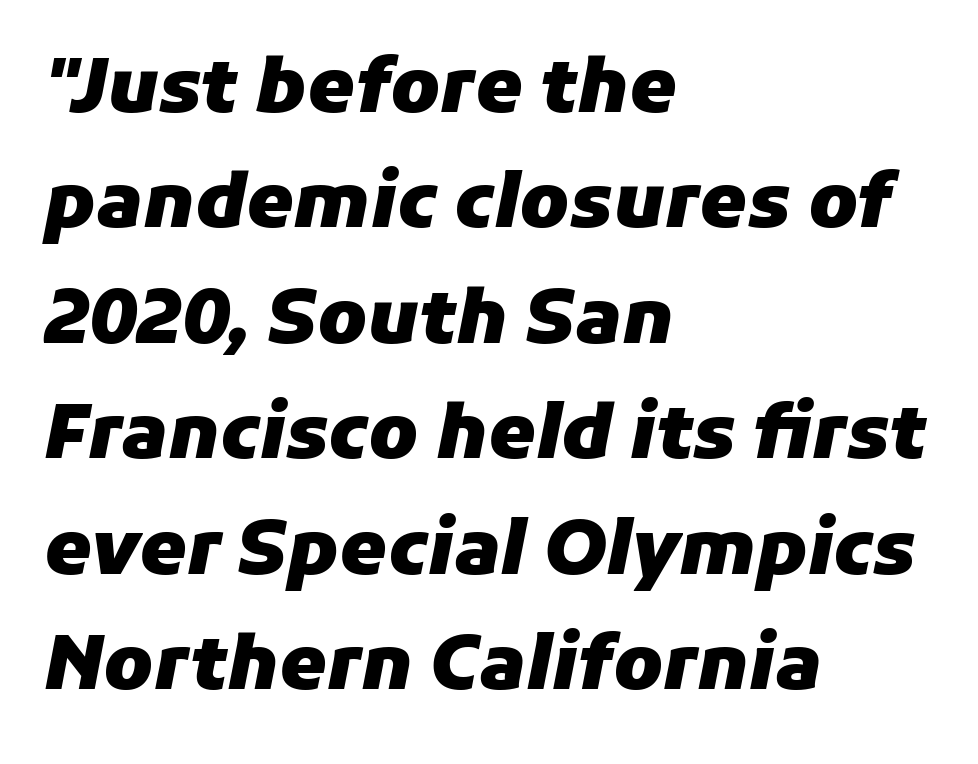
{"italic": "yes", "lean": "right", "slant_degrees": 11, "bold": "yes", "weight": "heavy", "width": "normal", "stroke_contrast": "low", "x_height": "medium", "monospaced": "no", "underline": "no", "align": "left", "line_spacing": "normal", "line_spacing_ratio": 1.54, "letter_spacing": "normal", "letter_spacing_em": 0.0, "glyph_px": 75}
